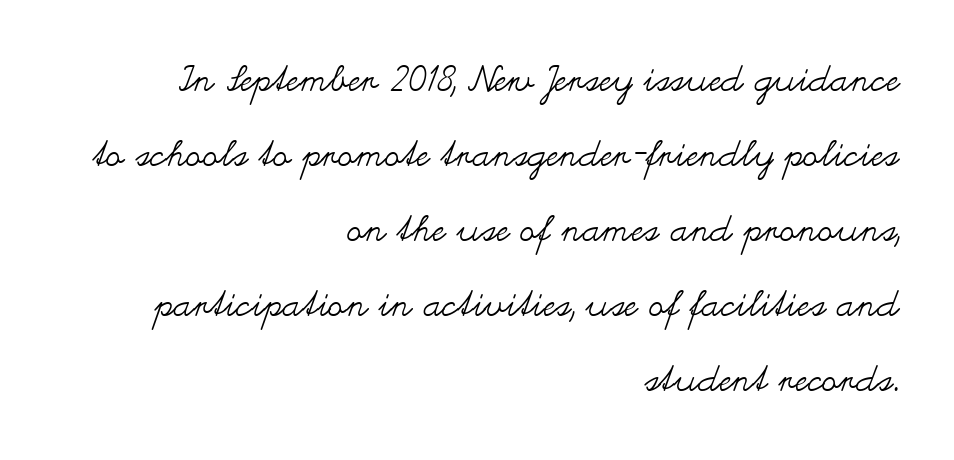
Q: Is the text bold? A: No.
Q: Is the text italic (slanted)? A: Yes.
Q: Is the text underlined? A: No.
Q: How is the paragraph aligned? A: Right-aligned.
Q: Is the spacing between letters normal or unusually wide? A: Normal.
Q: Is the spacing between lines tight, normal or loose? A: Loose.
Q: Width (condensed, normal, or wide)? A: Wide.
Q: Stroke contrast? A: Medium.
Q: x-height? A: Small.
Q: Monospaced? A: No.
